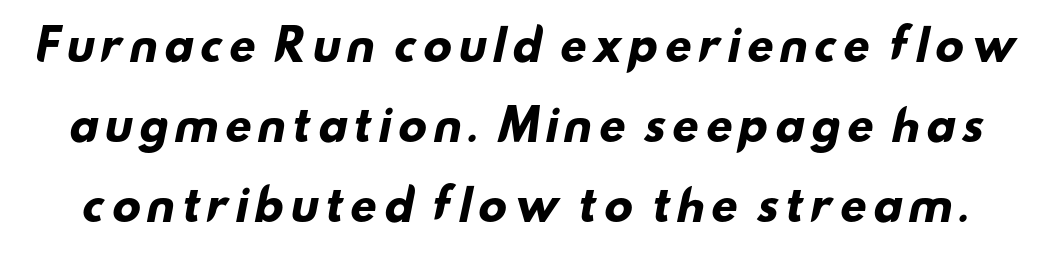
The image shows 42 px heavy, wide sans-serif type; set loose line spacing (1.9x), not underlined; low stroke contrast and a small x-height.
